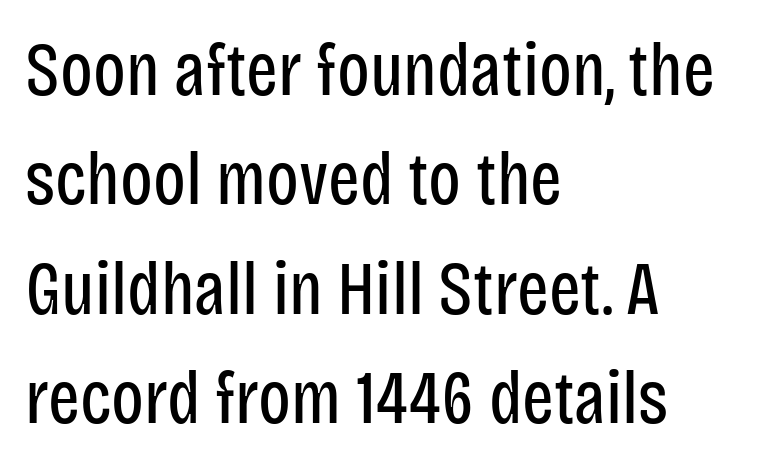
{"serif": "no", "italic": "no", "bold": "no", "weight": "regular", "width": "condensed", "stroke_contrast": "low", "x_height": "large", "monospaced": "no", "underline": "no", "align": "left", "line_spacing": "normal", "line_spacing_ratio": 1.46, "letter_spacing": "normal", "letter_spacing_em": 0.0, "glyph_px": 75}
